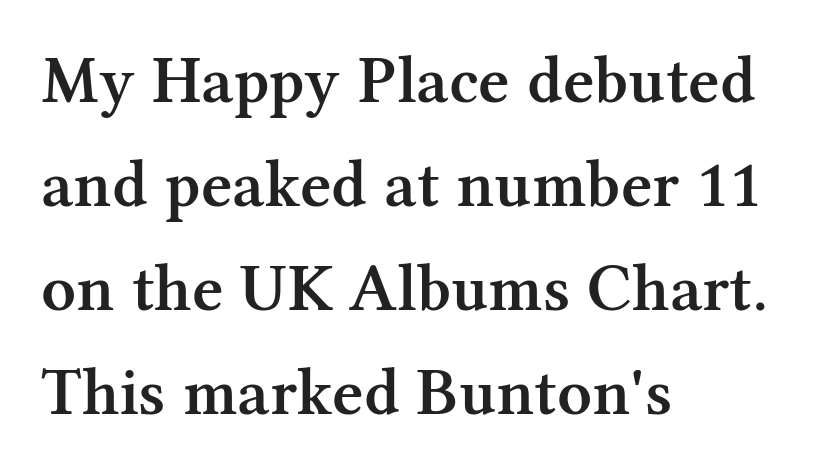
Characters remain perfectly vertical along every line. The block of text has a typical density, with ordinary space between rows. A student would call this left alignment; a typographer would say flush left, rag right. A typesetter would call this zero additional tracking. Descenders are the only things crossing below the line. Note the varied advance widths — an 'i' is clearly narrower than an 'm'.
